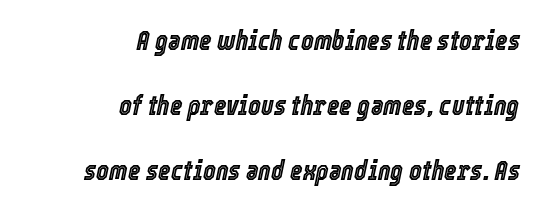
The image shows 27 px text type, italic (leaning right); set right-aligned, loose line spacing (2.41x), normal letter spacing, not underlined.
